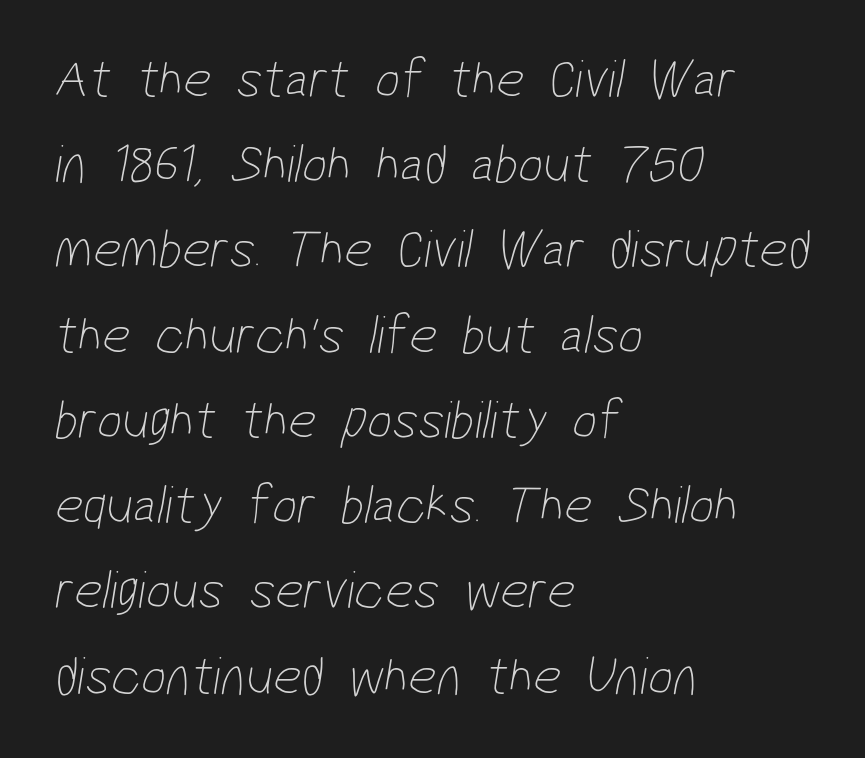
Q: Is the text bold? A: No.
Q: Is the typeface a serif or a sans-serif typeface? A: Sans-serif.
Q: Is the text underlined? A: No.
Q: How is the paragraph aligned? A: Left-aligned.
Q: Is the spacing between letters normal or unusually wide? A: Normal.
Q: Is the spacing between lines tight, normal or loose? A: Normal.
Q: Width (condensed, normal, or wide)? A: Condensed.
Q: Stroke contrast? A: Low.
Q: x-height? A: Medium.
Q: Monospaced? A: No.
